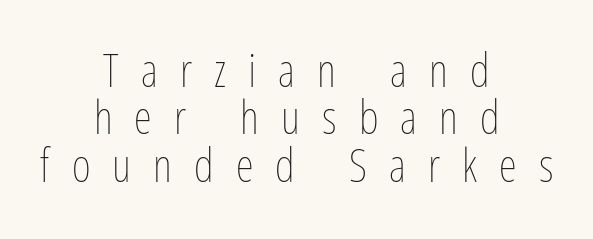
The image shows 46 px thin, condensed type, upright; set centered, tight line spacing (1.03x), unusually wide letter spacing (+0.48 em), not underlined; low stroke contrast and a medium x-height.
